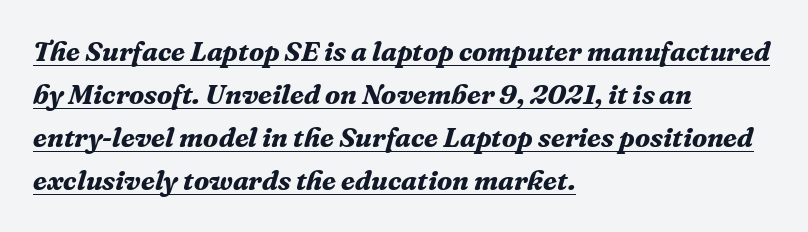
{"serif": "yes", "italic": "yes", "lean": "right", "slant_degrees": 16, "bold": "yes", "weight": "bold", "width": "normal", "stroke_contrast": "medium", "x_height": "medium", "monospaced": "no", "underline": "yes", "align": "left", "line_spacing": "normal", "line_spacing_ratio": 1.54, "letter_spacing": "normal", "letter_spacing_em": 0.0, "glyph_px": 28}
